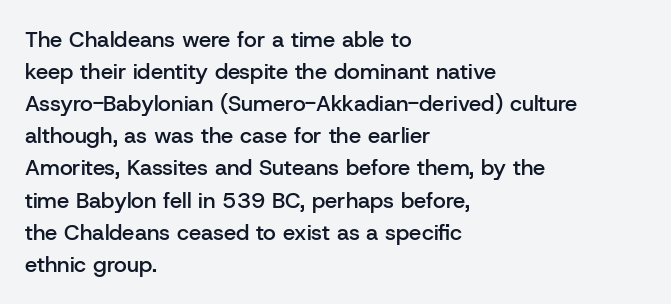
Check the space under the baseline: it is left empty. Style check: upright. The sample has been set in demibold, a notch under bold. Words appear dense and cohesive because spacing is normal. In terms of leading, this rendering sits right in the middle. Where is the straight margin? On the left.
